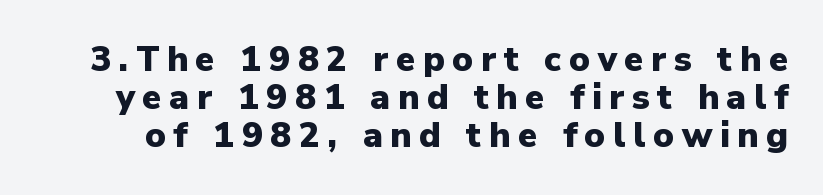
{"serif": "no", "italic": "no", "bold": "yes", "weight": "heavy", "width": "normal", "stroke_contrast": "low", "x_height": "medium", "monospaced": "no", "underline": "no", "line_spacing": "tight", "line_spacing_ratio": 1.08, "letter_spacing": "wide", "letter_spacing_em": 0.22, "glyph_px": 35}
